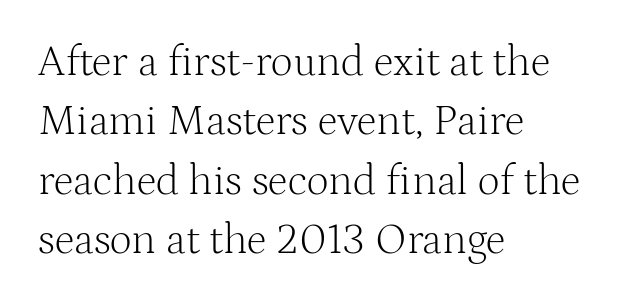
{"serif": "yes", "italic": "no", "bold": "no", "weight": "light", "width": "normal", "stroke_contrast": "medium", "x_height": "medium", "monospaced": "no", "underline": "no", "align": "left", "line_spacing": "normal", "line_spacing_ratio": 1.38, "letter_spacing": "normal", "letter_spacing_em": 0.0, "glyph_px": 43}
